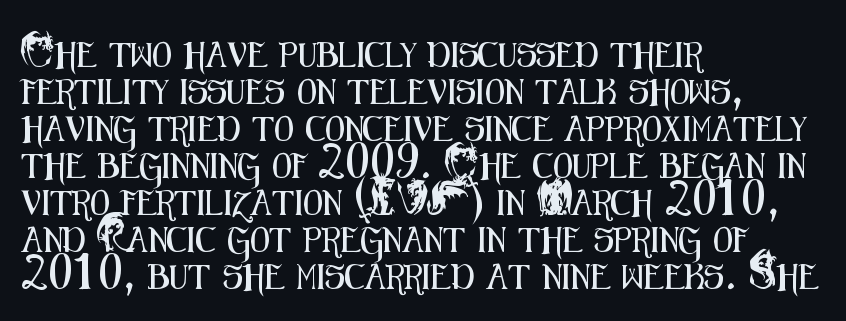
The image shows 25 px text type, upright; set left-aligned, normal line spacing (1.48x), normal letter spacing, not underlined.
